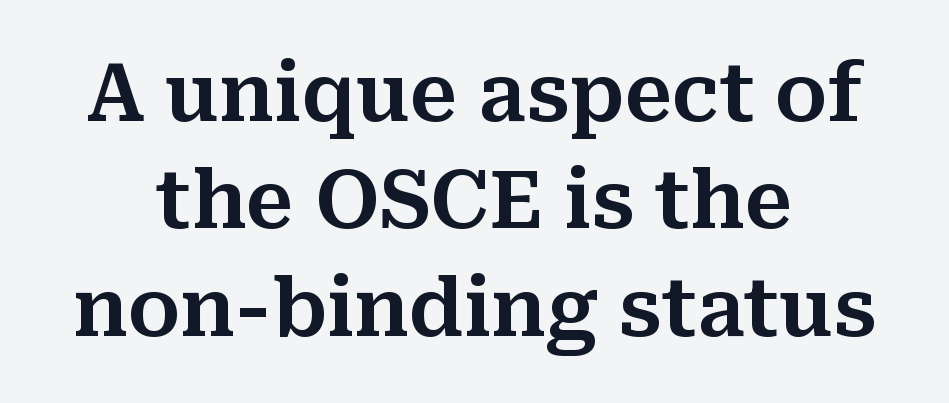
{"serif": "yes", "italic": "no", "width": "normal", "stroke_contrast": "medium", "x_height": "medium", "monospaced": "no", "underline": "no", "align": "center", "line_spacing": "normal", "line_spacing_ratio": 1.36, "letter_spacing": "normal", "letter_spacing_em": 0.0, "glyph_px": 79}
